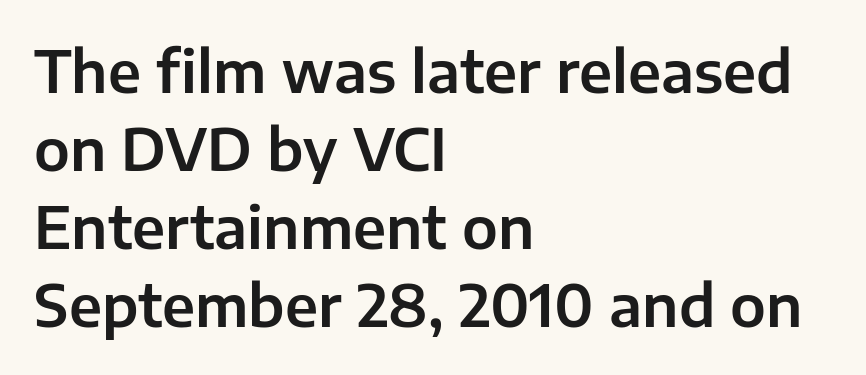
Q: Is the text italic (slanted)? A: No, it is upright.
Q: Is the typeface a serif or a sans-serif typeface? A: Sans-serif.
Q: Is the text underlined? A: No.
Q: How is the paragraph aligned? A: Left-aligned.
Q: Is the spacing between letters normal or unusually wide? A: Normal.
Q: Is the spacing between lines tight, normal or loose? A: Normal.
Q: Width (condensed, normal, or wide)? A: Normal.
Q: Stroke contrast? A: Low.
Q: x-height? A: Medium.
Q: Monospaced? A: No.
